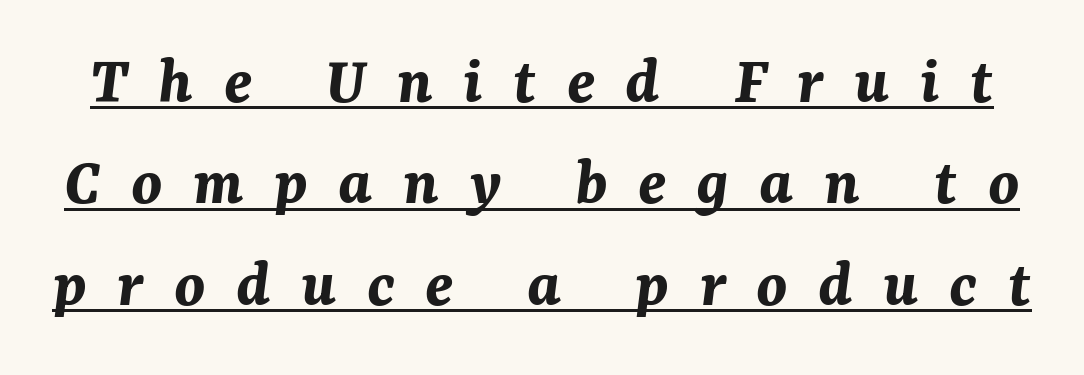
An italicized treatment has been applied to the whole sample. Character widths vary here, with narrow letters taking less room than wide ones. In designer terms, the underline attribute is active on this setting. Display-style spreading of the glyphs; the letterfit is very open. The rows are spaced the way most documents space them.
